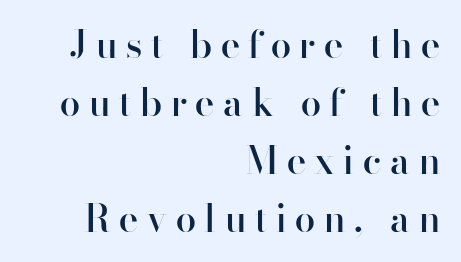
The image shows 37 px semibold sans-serif type, upright; set right-aligned, normal line spacing (1.57x), unusually wide letter spacing (+0.24 em), not underlined; high stroke contrast and a small x-height.
